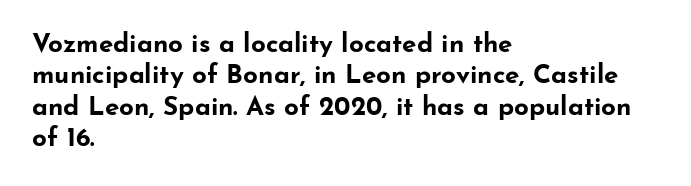
Q: Is the text bold? A: Yes.
Q: Is the text italic (slanted)? A: No, it is upright.
Q: Is the text underlined? A: No.
Q: How is the paragraph aligned? A: Left-aligned.
Q: Is the spacing between letters normal or unusually wide? A: Normal.
